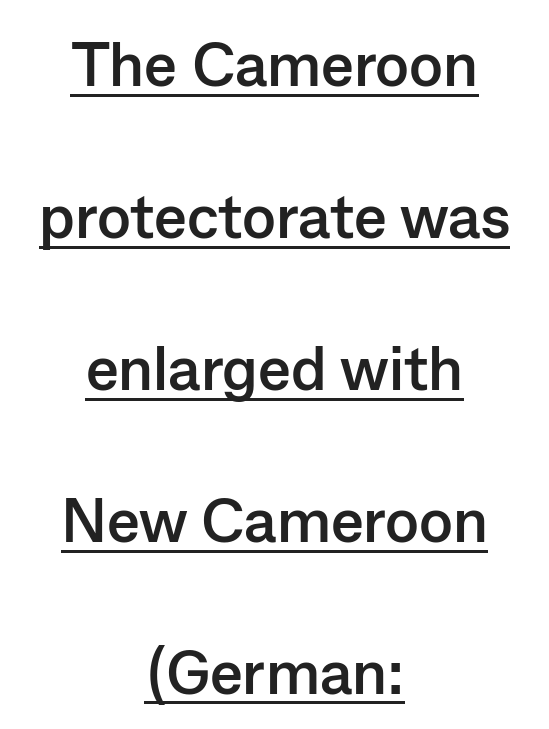
Summary of weight: heavy, a full bold. Somebody hit Ctrl+U on this one — the words are underlined. How would I describe the line gaps? Wide and relaxed. Does the copy run flush right? No — it is centered line by line.
